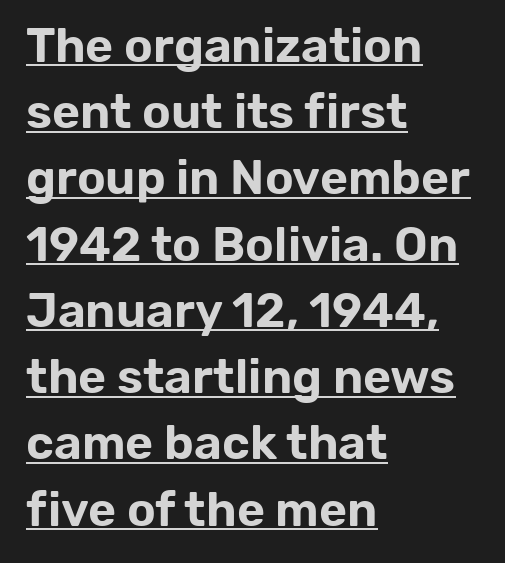
{"serif": "no", "italic": "no", "width": "normal", "stroke_contrast": "low", "x_height": "medium", "monospaced": "no", "underline": "yes", "align": "left", "line_spacing": "normal", "line_spacing_ratio": 1.38, "letter_spacing": "normal", "letter_spacing_em": 0.0, "glyph_px": 48}
